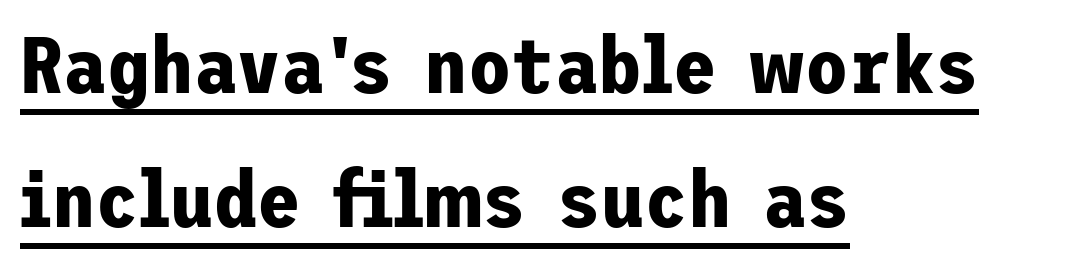
Q: Is the text bold? A: Yes.
Q: Is the text italic (slanted)? A: No, it is upright.
Q: Is the typeface a serif or a sans-serif typeface? A: Sans-serif.
Q: Is the text underlined? A: Yes.
Q: How is the paragraph aligned? A: Left-aligned.
Q: Is the spacing between letters normal or unusually wide? A: Normal.
Q: Is the spacing between lines tight, normal or loose? A: Normal.
Q: Width (condensed, normal, or wide)? A: Normal.
Q: Stroke contrast? A: Low.
Q: x-height? A: Medium.
